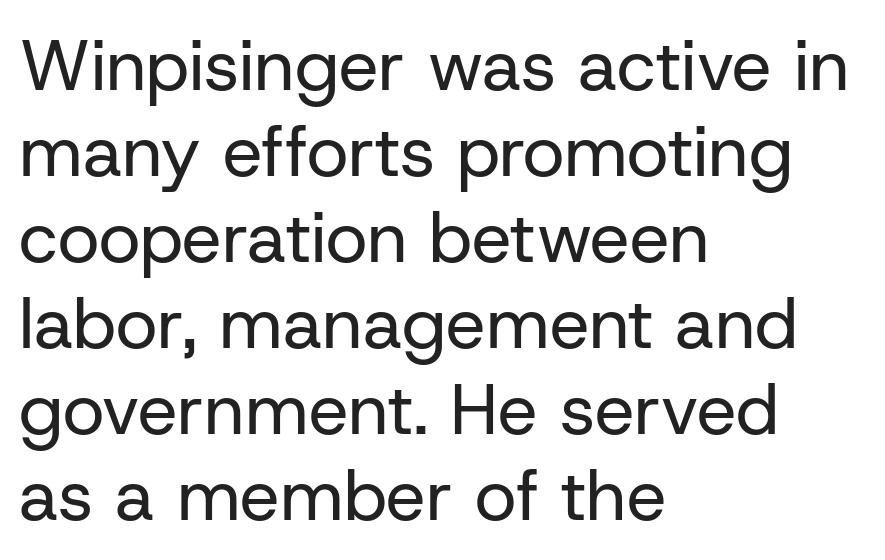
The image shows 71 px regular-weight sans-serif type, upright; set left-aligned, line spacing 1.21x, normal letter spacing, not underlined; low stroke contrast and a medium x-height.
